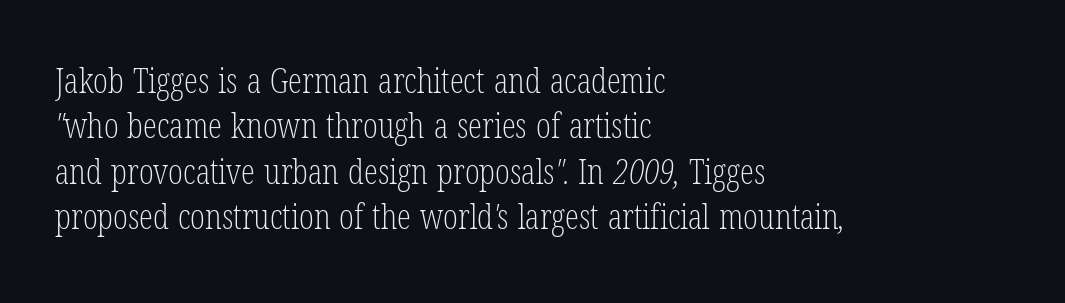
The tracking reads as untouched default to a designer's eye. Letters rest on an invisible, unmarked baseline. Each new line begins a customary step beneath the previous one. The paragraph has a hard left edge and a soft right edge. The cut favours lightness, reaching ordinary text weight at its darkest.
